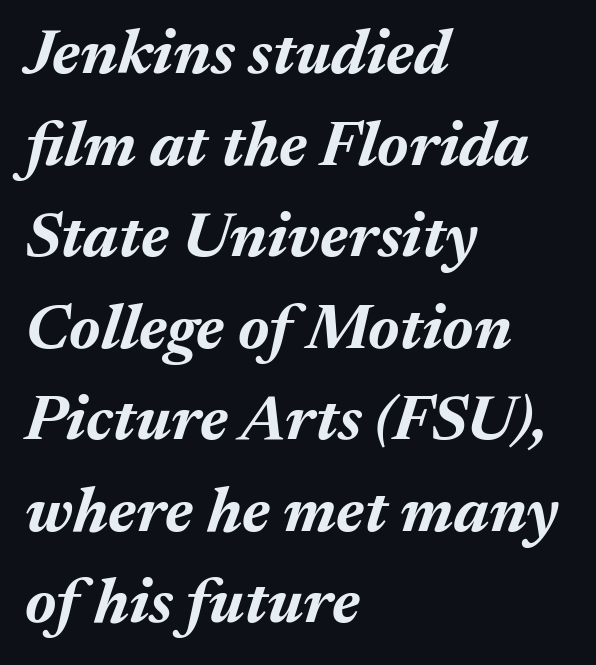
Descenders are the only things crossing below the line. These lines are rendered in a variable-pitch font. A full-strength bold gives these letters their thick strokes. Leading: standard.
